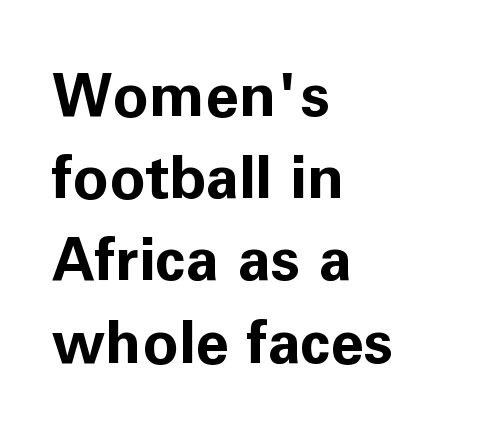
Quick note: not italic, upright. The passage shown is not underscored anywhere. Evenly set lines give the paragraph a standard silhouette. The face used here has the dense, thick strokes of a bold. Where is the straight margin? On the left.
